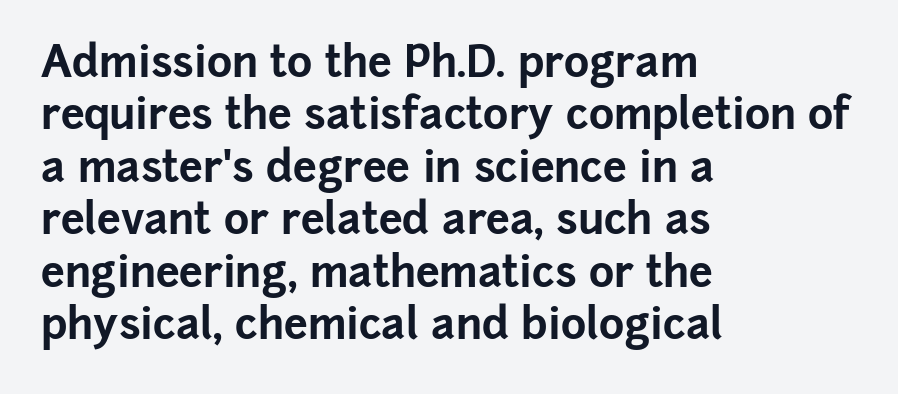
Q: Is the text bold? A: Yes.
Q: Is the text italic (slanted)? A: No, it is upright.
Q: Is the typeface a serif or a sans-serif typeface? A: Sans-serif.
Q: Is the text underlined? A: No.
Q: How is the paragraph aligned? A: Left-aligned.
Q: Is the spacing between letters normal or unusually wide? A: Normal.
Q: Width (condensed, normal, or wide)? A: Normal.
Q: Stroke contrast? A: Low.
Q: x-height? A: Medium.
Q: Monospaced? A: No.
